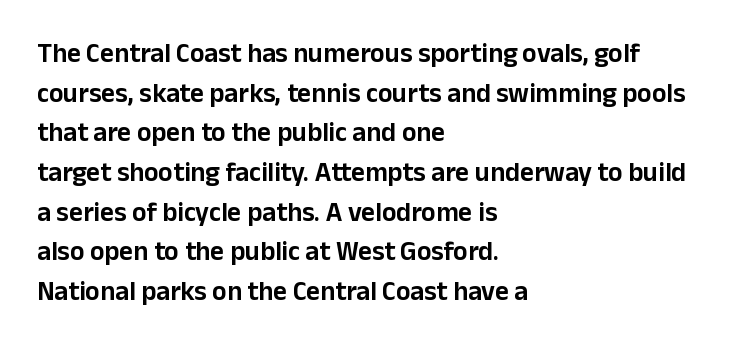
Q: Is the text italic (slanted)? A: No, it is upright.
Q: Is the text underlined? A: No.
Q: How is the paragraph aligned? A: Left-aligned.
Q: Is the spacing between letters normal or unusually wide? A: Normal.
Q: Is the spacing between lines tight, normal or loose? A: Normal.
